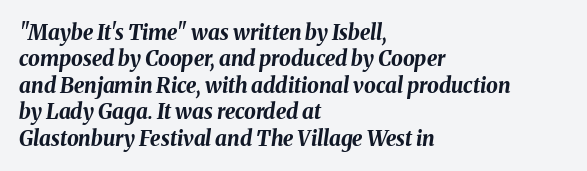
The image shows 21 px bold type, italic (leaning right); set left-aligned, normal line spacing (1.26x), normal letter spacing, not underlined.
